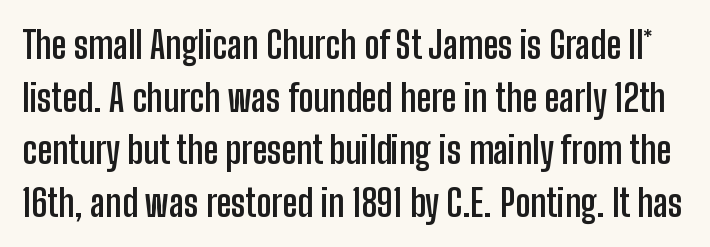
{"serif": "no", "italic": "no", "bold": "yes", "weight": "semibold", "width": "condensed", "stroke_contrast": "low", "x_height": "medium", "monospaced": "no", "underline": "no", "line_spacing": "normal", "line_spacing_ratio": 1.42, "letter_spacing": "normal", "letter_spacing_em": 0.0, "glyph_px": 37}
